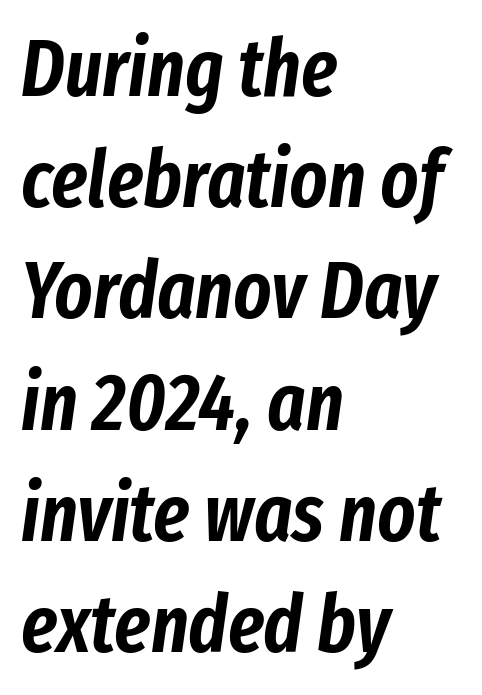
{"italic": "yes", "lean": "right", "slant_degrees": 8, "width": "condensed", "stroke_contrast": "low", "x_height": "medium", "monospaced": "no", "underline": "no", "align": "left", "line_spacing": "normal", "line_spacing_ratio": 1.39, "letter_spacing": "normal", "letter_spacing_em": 0.0, "glyph_px": 80}
